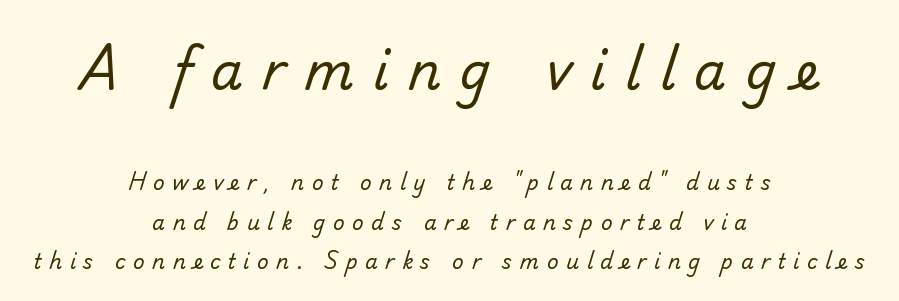
Heaviness? Minimal to ordinary, like unemphasized prose. The space directly below the letters is spotless. This rendering uses center alignment, leaving both contours irregular but symmetric. Between one letter and the next there's a generous, obvious gap. Is this a sans? Yes — the strokes have no serifs.
